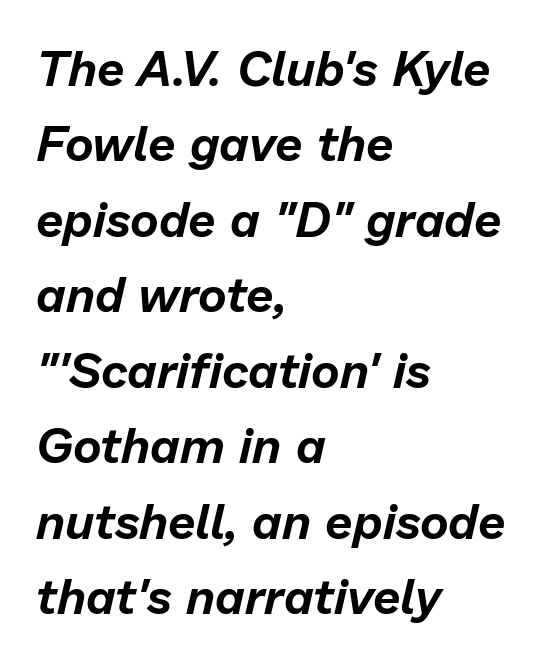
The image shows 49 px text type, italic (leaning right); set left-aligned, normal line spacing (1.54x), normal letter spacing, not underlined; low stroke contrast and a medium x-height.
